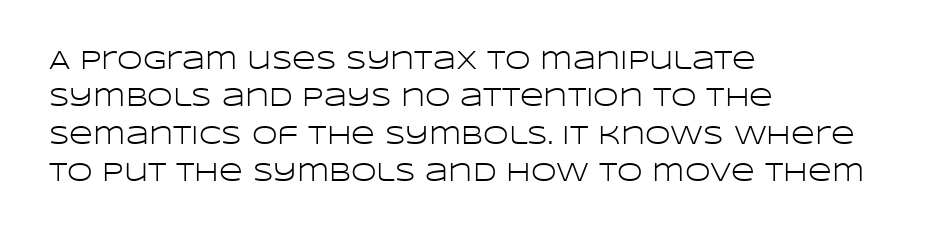
Q: Is the text bold? A: No.
Q: Is the text italic (slanted)? A: No, it is upright.
Q: Is the text underlined? A: No.
Q: How is the paragraph aligned? A: Left-aligned.
Q: Is the spacing between letters normal or unusually wide? A: Normal.
Q: Is the spacing between lines tight, normal or loose? A: Normal.
